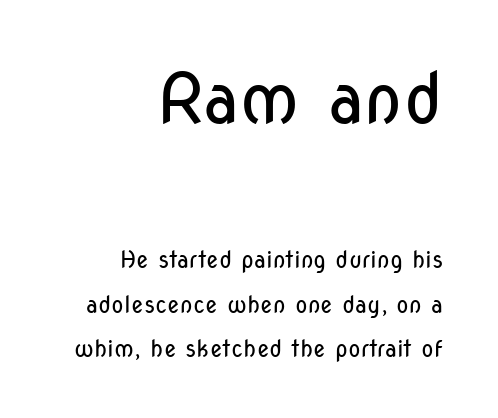
{"serif": "no", "italic": "no", "bold": "no", "weight": "regular", "width": "condensed", "stroke_contrast": "low", "x_height": "medium", "monospaced": "no", "underline": "no", "align": "right", "line_spacing": "loose", "line_spacing_ratio": 1.92, "letter_spacing": "normal", "letter_spacing_em": 0.0, "larger_block": "first", "size_ratio": 3.04, "glyph_px": 70}
